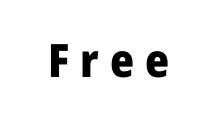
This is roman type, the default non-slanted kind. The letters advance in unequal steps, a hallmark of proportional type. Look at the tracking — it's clearly loosened, letters drifting apart. Descenders are the only things crossing below the line. Stroke terminals: plain, sans-serif. Each glyph is drawn with heavy, bold strokes.
